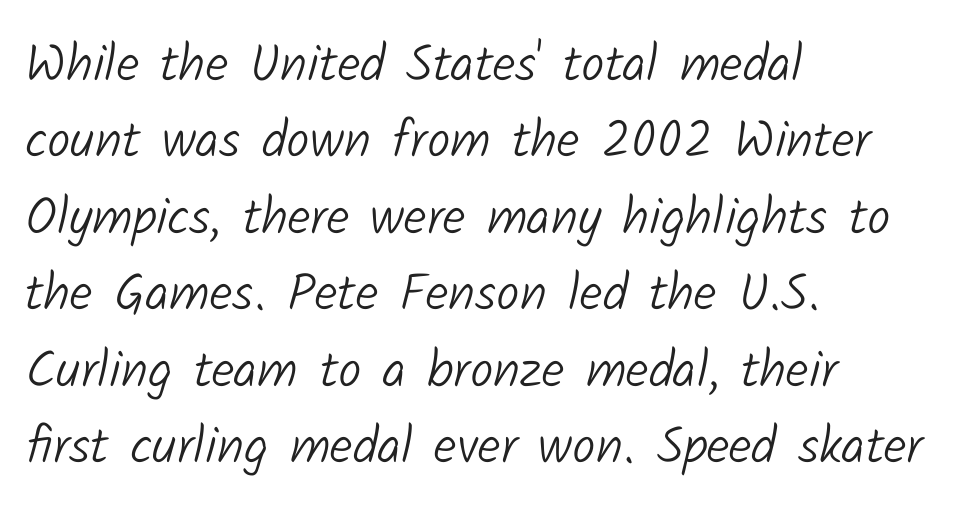
The paragraph shown leans on its left margin. In terms of letterspacing, this is plain default setting. The space beneath each line is pristine and unruled. Does the leading feel generous? No, just average.
